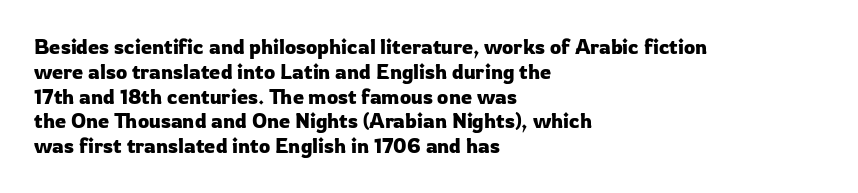
{"italic": "no", "underline": "no", "align": "left", "line_spacing_ratio": 1.24, "letter_spacing": "normal", "letter_spacing_em": 0.0, "glyph_px": 20}
